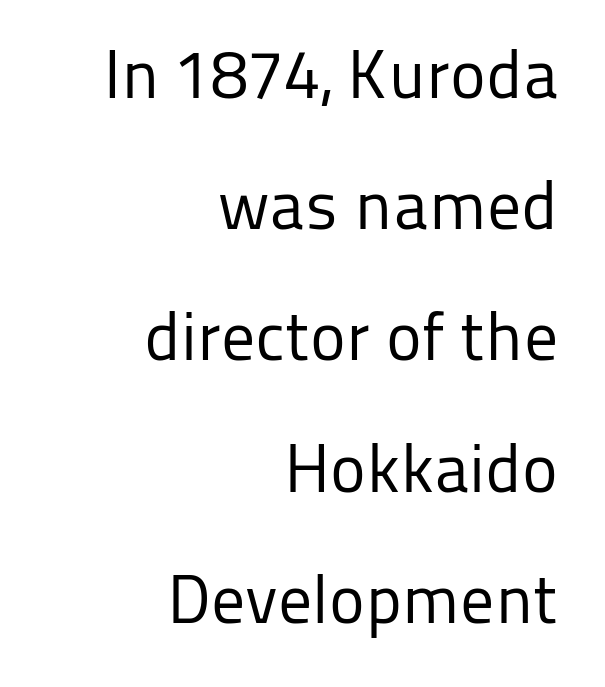
This sample uses a sans-serif face. The horizontal fit of the characters is conventional and even. Teacher's note: observe the even right margin — that is flush-right alignment. The axis of the letterforms is exactly vertical. A clean baseline with only descenders dipping below it.
